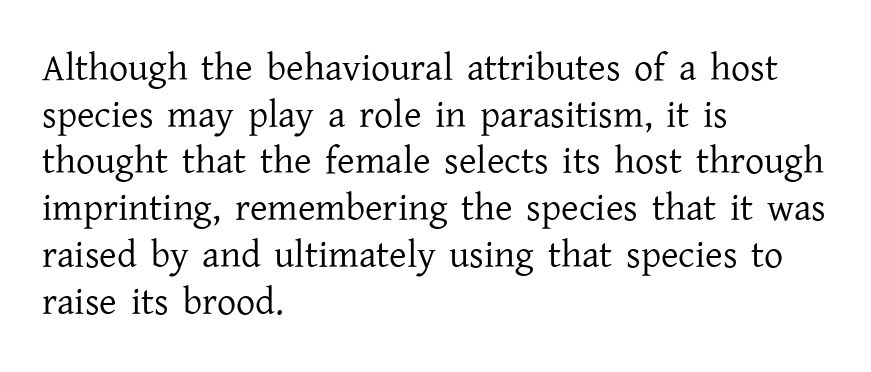
Underline: absent. Heft: none added — not bold. Type style note: has serifs. You could not count columns in this text — the font is proportionally spaced. There is no visible air inserted between adjacent glyphs.
